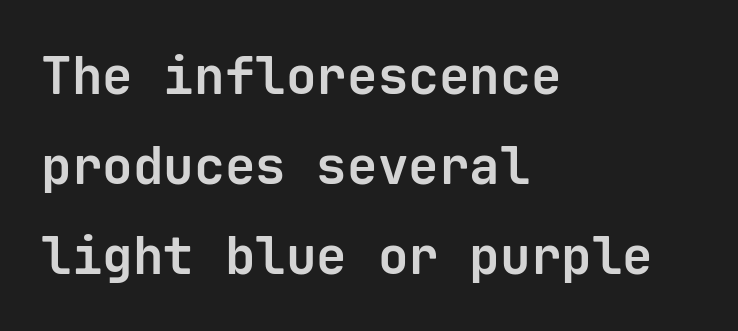
The image shows 51 px bold sans-serif type, upright, monospaced; set left-aligned, line spacing 1.76x, normal letter spacing, not underlined; low stroke contrast and a medium x-height.
